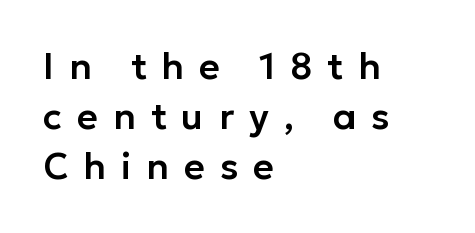
The image shows 36 px sans-serif type, upright; set left-aligned, normal line spacing (1.39x), unusually wide letter spacing (+0.42 em), not underlined; low stroke contrast and a medium x-height.
